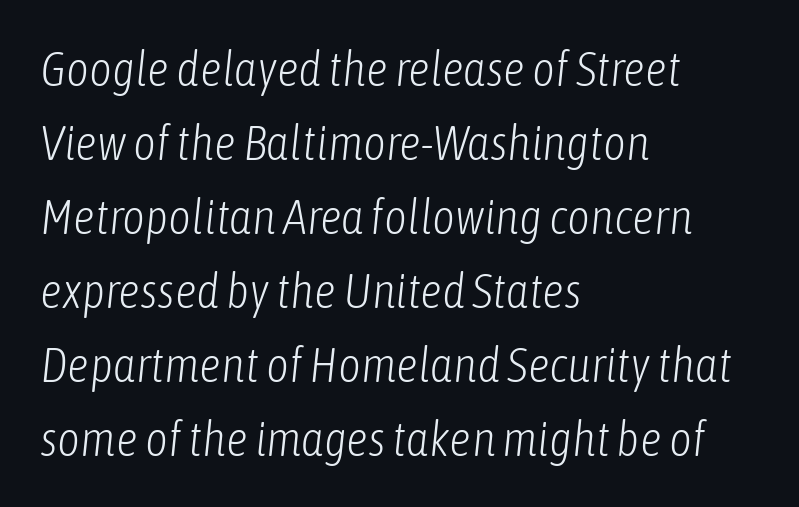
The image shows 49 px light, condensed type, italic (leaning right); set left-aligned, normal line spacing (1.51x), normal letter spacing, not underlined; low stroke contrast and a medium x-height.
